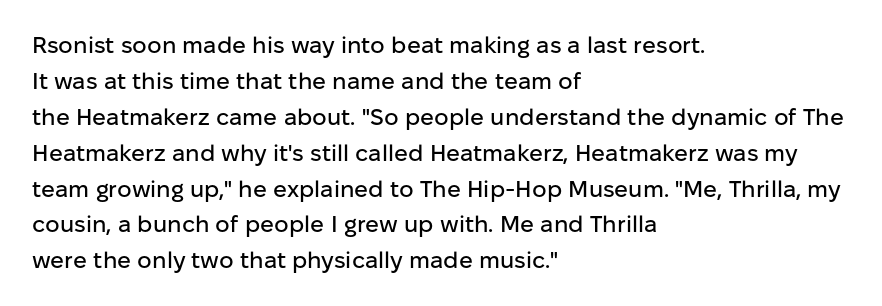
The image shows 23 px text type, upright; set left-aligned, normal line spacing (1.56x), normal letter spacing, not underlined.
